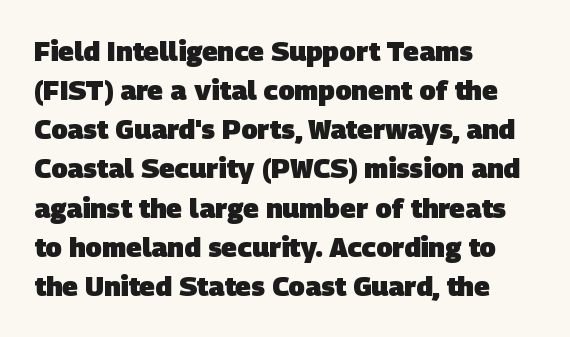
The image shows 27 px bold type; set left-aligned, normal line spacing (1.45x), normal letter spacing, not underlined.
